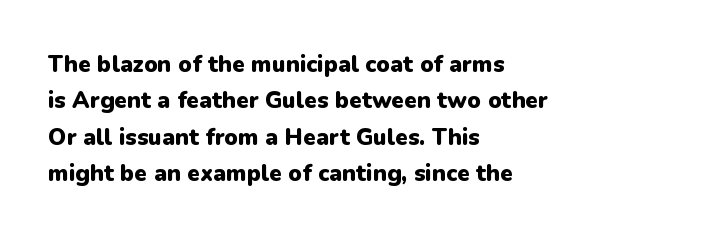
The image shows 23 px bold type, upright; set left-aligned, normal line spacing (1.58x), normal letter spacing, not underlined.
